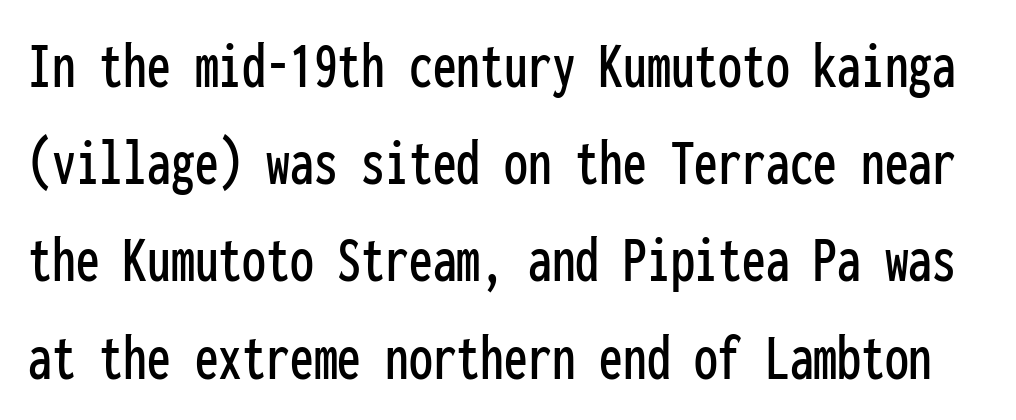
A bare baseline throughout the passage. What stands out about the letter spacing? Nothing — it is the standard amount. Stroke terminals: plain, sans-serif. A typesetter would call this monospace, since all characters share one set width. Nope, not italic — everything's standing straight.
